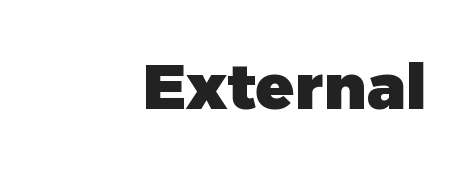
The image shows 63 px heavy sans-serif type, upright; set normal letter spacing, not underlined; low stroke contrast and a medium x-height.
